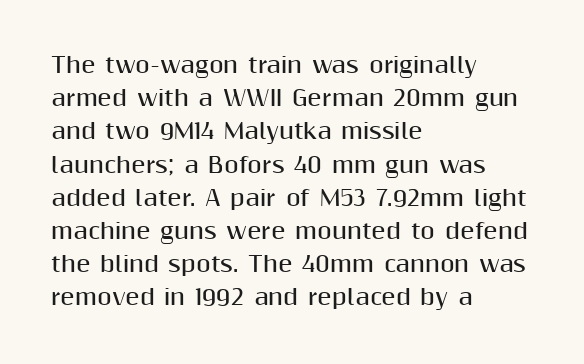
The font is running at its bold setting. Letters rest on an invisible, unmarked baseline. Students, note that the glyphs here touch the page at normal intervals. The rendering anchors every line to the left-hand side.
